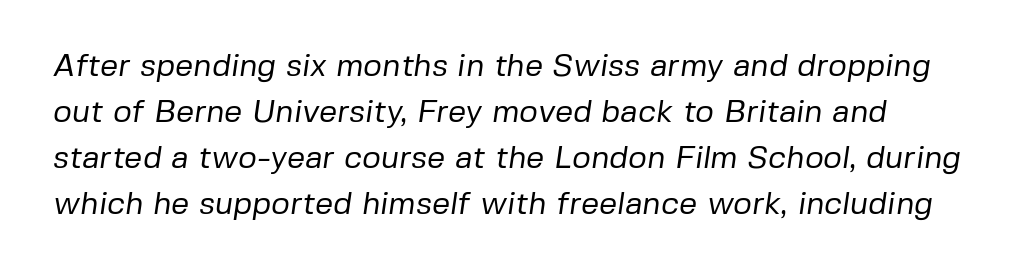
The image shows 32 px regular-weight sans-serif type; set normal line spacing (1.44x), normal letter spacing, not underlined; low stroke contrast and a medium x-height.
